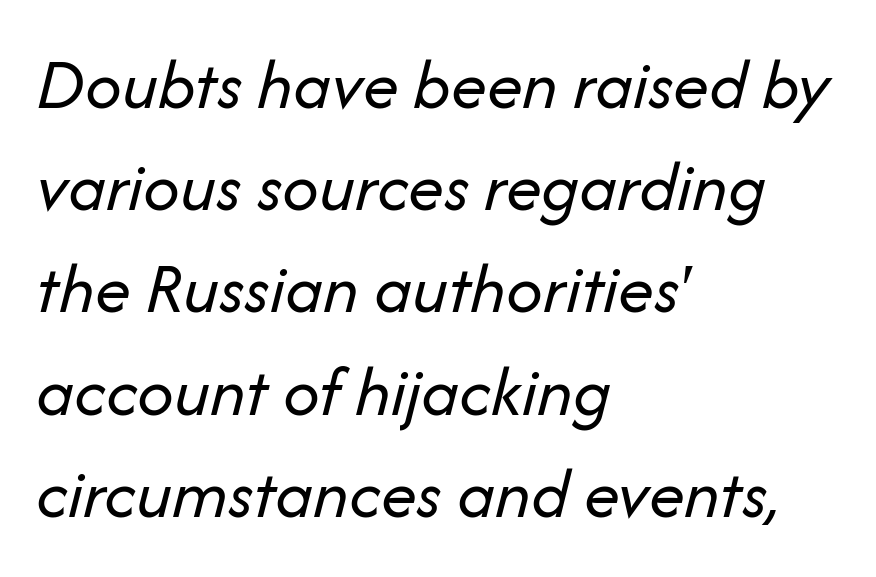
The image shows 72 px regular-weight type, italic (leaning right); set left-aligned, normal line spacing (1.42x), normal letter spacing, not underlined; low stroke contrast and a medium x-height.
